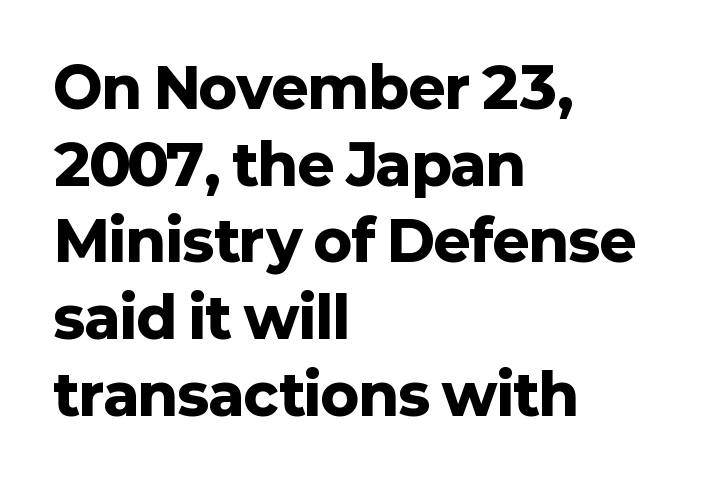
Q: Is the text bold? A: Yes.
Q: Is the text italic (slanted)? A: No, it is upright.
Q: Is the typeface a serif or a sans-serif typeface? A: Sans-serif.
Q: Is the text underlined? A: No.
Q: How is the paragraph aligned? A: Left-aligned.
Q: Is the spacing between letters normal or unusually wide? A: Normal.
Q: Is the spacing between lines tight, normal or loose? A: Normal.
Q: Width (condensed, normal, or wide)? A: Normal.
Q: Stroke contrast? A: Low.
Q: x-height? A: Medium.
Q: Monospaced? A: No.
